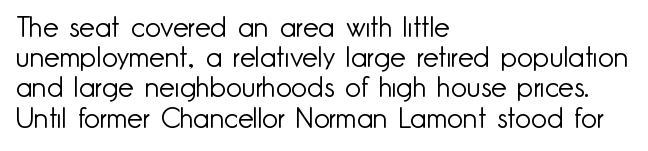
This is roman type, the default non-slanted kind. Is the stroke heavy? The answer is a plain regular-or-lighter. Inter-character spacing is left at the font's built-in metrics. Does the leading feel generous? Not at all — it's pinched. Character widths vary here, with narrow letters taking less room than wide ones.
